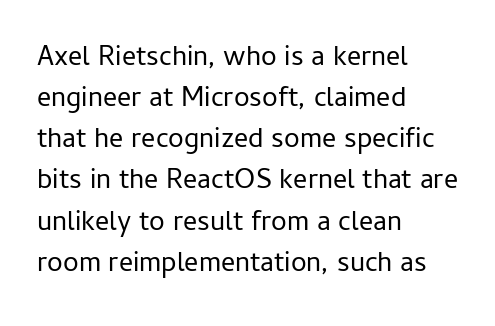
Q: Is the text bold? A: No.
Q: Is the text italic (slanted)? A: No, it is upright.
Q: Is the typeface a serif or a sans-serif typeface? A: Sans-serif.
Q: Is the text underlined? A: No.
Q: How is the paragraph aligned? A: Left-aligned.
Q: Is the spacing between letters normal or unusually wide? A: Normal.
Q: Is the spacing between lines tight, normal or loose? A: Normal.
Q: Width (condensed, normal, or wide)? A: Normal.
Q: Stroke contrast? A: Low.
Q: x-height? A: Medium.
Q: Monospaced? A: No.
